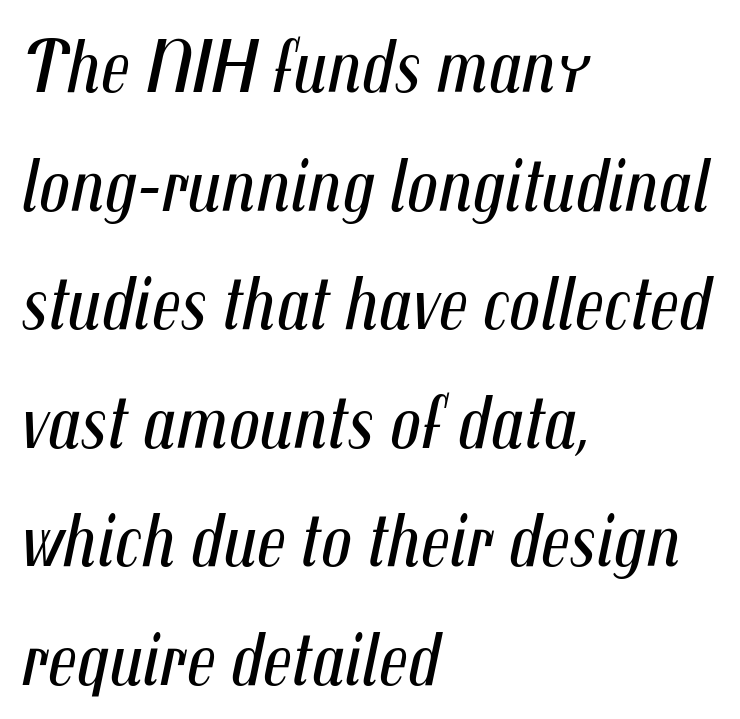
Q: Is the text bold? A: No.
Q: Is the text italic (slanted)? A: Yes, it leans right by about 12 degrees.
Q: Is the text underlined? A: No.
Q: How is the paragraph aligned? A: Left-aligned.
Q: Is the spacing between letters normal or unusually wide? A: Normal.
Q: Is the spacing between lines tight, normal or loose? A: Normal.
Q: Width (condensed, normal, or wide)? A: Condensed.
Q: Stroke contrast? A: Medium.
Q: x-height? A: Medium.
Q: Monospaced? A: No.
